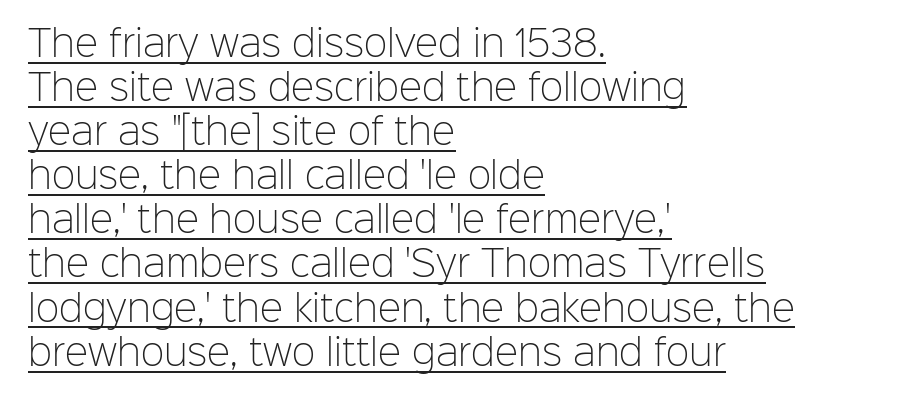
Type style note: lacks serifs. In terms of posture, this sample is upright. Glance below the letters and you will spot a drawn line. The face looks like a standard text weight, possibly lighter.
